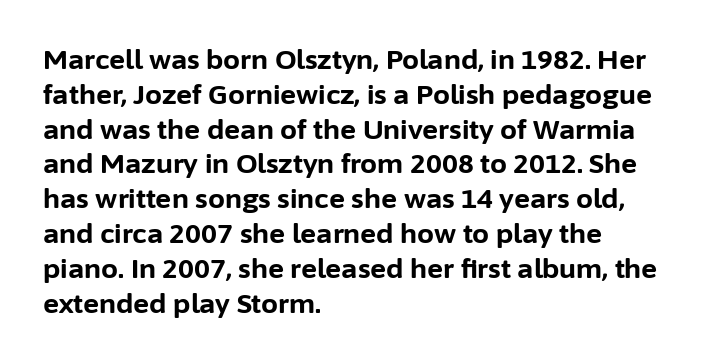
{"italic": "no", "bold": "yes", "underline": "no", "align": "left", "line_spacing": "normal", "line_spacing_ratio": 1.29, "letter_spacing": "normal", "letter_spacing_em": 0.0, "glyph_px": 27}
